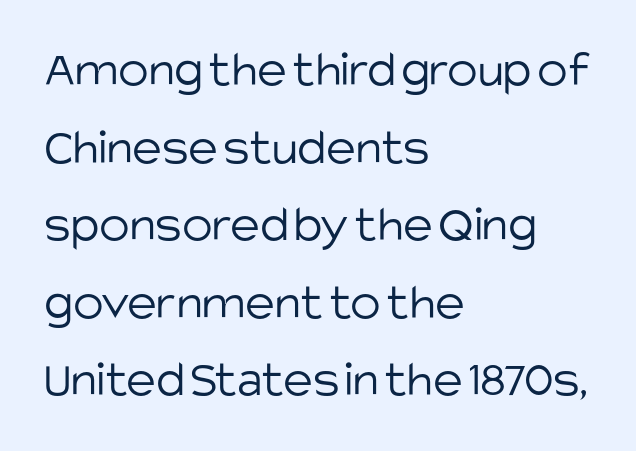
The image shows 51 px light sans-serif type, upright; set left-aligned, normal line spacing (1.52x), normal letter spacing, not underlined; low stroke contrast and a large x-height.
